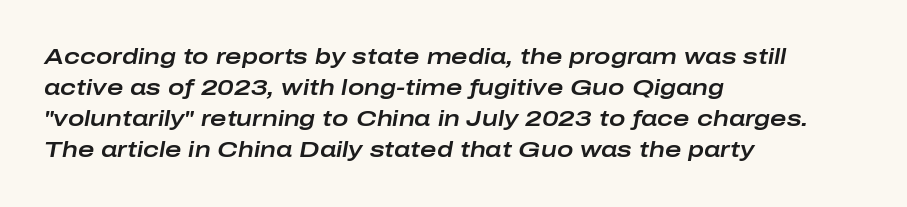
Q: Is the text italic (slanted)? A: Yes, it leans right by about 10 degrees.
Q: Is the text underlined? A: No.
Q: How is the paragraph aligned? A: Left-aligned.
Q: Is the spacing between letters normal or unusually wide? A: Normal.
Q: Is the spacing between lines tight, normal or loose? A: Normal.
